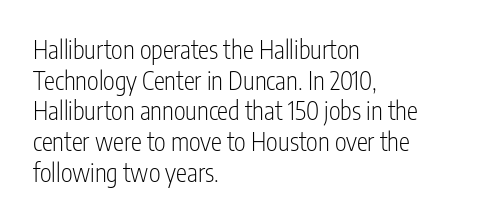
Q: Is the text bold? A: No.
Q: Is the text italic (slanted)? A: No, it is upright.
Q: Is the text underlined? A: No.
Q: How is the paragraph aligned? A: Left-aligned.
Q: Is the spacing between letters normal or unusually wide? A: Normal.
